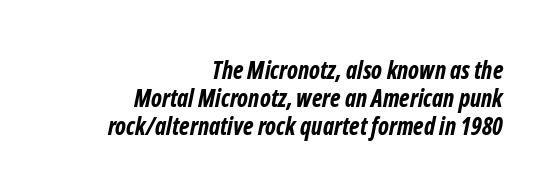
All the whitespace from short lines collects on the left. Its strokes are broad and dark, the hallmark of bold type. Glance below the letters and you will spot only blank space. The letters sit at their default tracking, neither squeezed nor spread.
